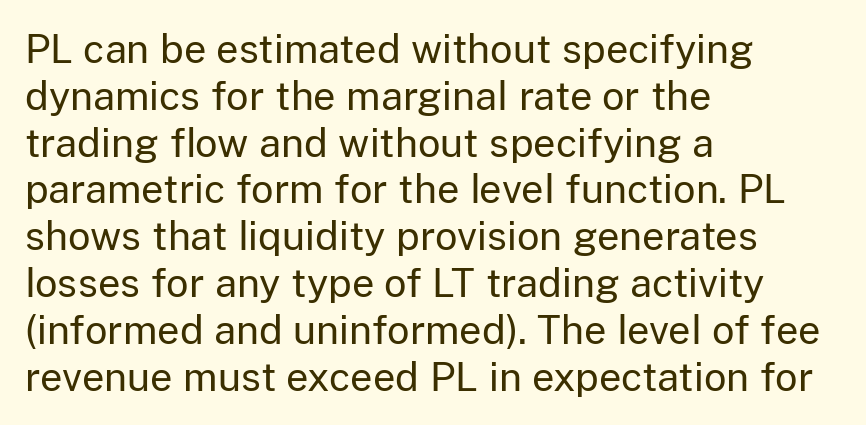
{"serif": "no", "italic": "no", "bold": "no", "weight": "regular", "width": "normal", "stroke_contrast": "low", "x_height": "medium", "monospaced": "no", "underline": "no", "align": "left", "line_spacing_ratio": 1.2, "letter_spacing": "normal", "letter_spacing_em": 0.0, "glyph_px": 39}
